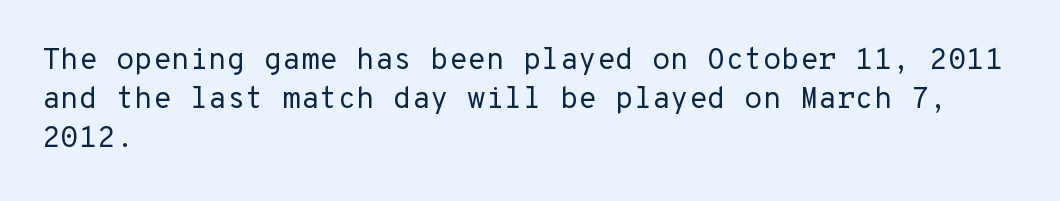
Descenders are the only things crossing below the line. Tracking value appears to be zero — textbook default spacing. Observe the absence of serifs on each vertical stroke in this sample. A normal amount of white space separates one row of letters from the next. Typeset ragged right — the left edge is the straight one.
